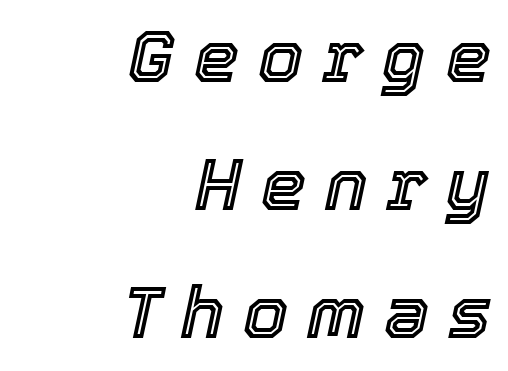
{"italic": "yes", "lean": "right", "slant_degrees": 12, "width": "normal", "x_height": "medium", "monospaced": "no", "underline": "no", "align": "right", "line_spacing_ratio": 1.78, "letter_spacing": "wide", "letter_spacing_em": 0.26, "glyph_px": 72}
